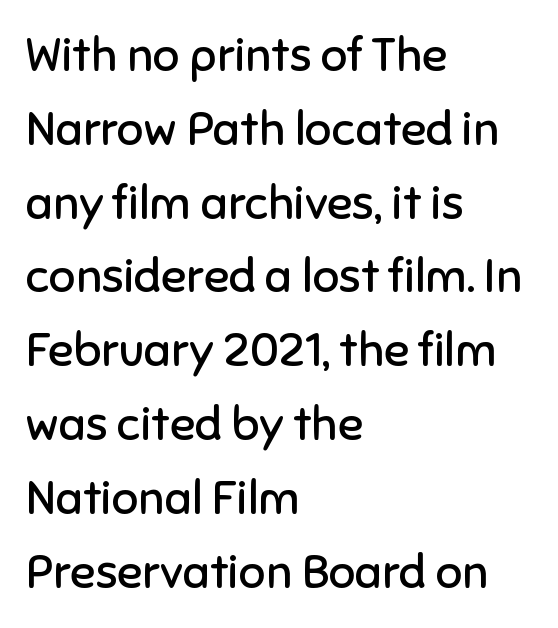
Q: Is the text bold? A: No.
Q: Is the text italic (slanted)? A: No, it is upright.
Q: Is the typeface a serif or a sans-serif typeface? A: Sans-serif.
Q: Is the text underlined? A: No.
Q: How is the paragraph aligned? A: Left-aligned.
Q: Is the spacing between letters normal or unusually wide? A: Normal.
Q: Is the spacing between lines tight, normal or loose? A: Normal.
Q: Width (condensed, normal, or wide)? A: Normal.
Q: Stroke contrast? A: Low.
Q: x-height? A: Medium.
Q: Monospaced? A: No.
